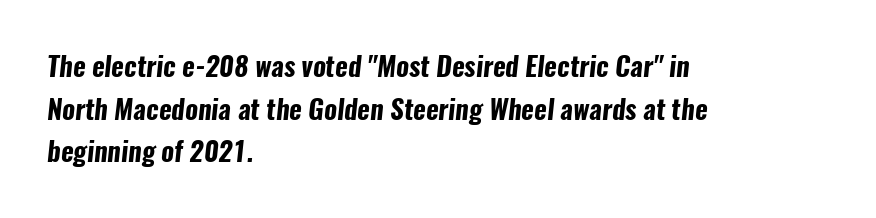
The image shows 27 px bold type; set left-aligned, normal line spacing (1.58x), normal letter spacing, not underlined.
